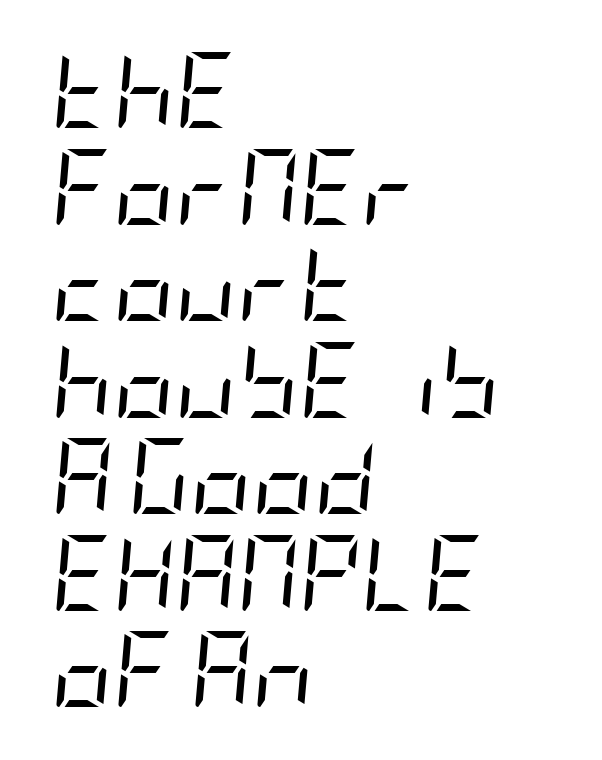
Horizontally, the lines are justified to the leading edge only. Any mark beneath the type? The region is blank. Italic? Definitely — the glyphs are oblique. The passage shown is not bold in any degree. Nobody touched the tracking dial on this one. Each new line begins a customary step beneath the previous one.
